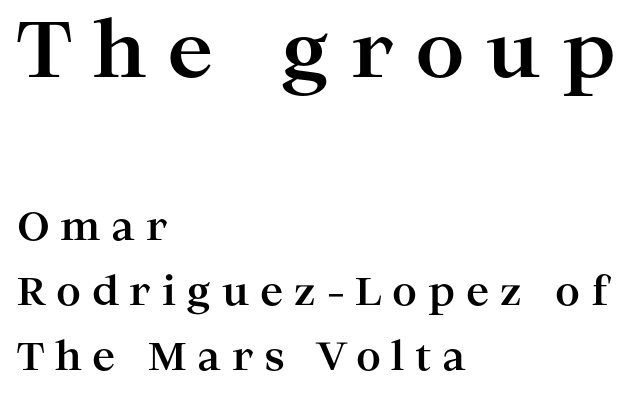
{"serif": "yes", "italic": "no", "bold": "yes", "weight": "bold", "width": "wide", "stroke_contrast": "high", "x_height": "medium", "monospaced": "no", "underline": "no", "align": "left", "line_spacing": "normal", "line_spacing_ratio": 1.67, "letter_spacing": "wide", "letter_spacing_em": 0.27, "larger_block": "first", "size_ratio": 2.0, "glyph_px": 78}
